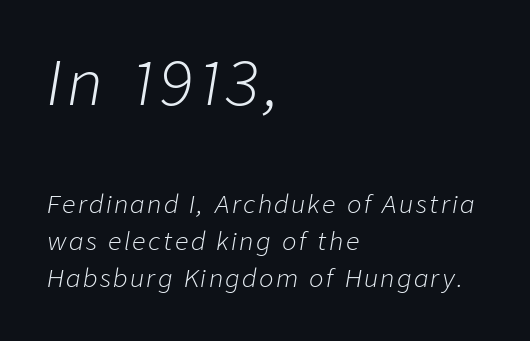
Q: Is the text bold? A: No.
Q: Is the text italic (slanted)? A: Yes, it leans right by about 9 degrees.
Q: Is the text underlined? A: No.
Q: How is the paragraph aligned? A: Left-aligned.
Q: Is the spacing between lines tight, normal or loose? A: Normal.
Q: Which block of text is set in a larger size, the first (top) or the second (bottom)? A: The first (top) one.
Q: Width (condensed, normal, or wide)? A: Normal.
Q: Stroke contrast? A: Low.
Q: x-height? A: Medium.
Q: Monospaced? A: No.
